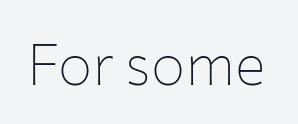
{"serif": "no", "italic": "no", "bold": "no", "weight": "thin", "width": "normal", "stroke_contrast": "low", "x_height": "medium", "monospaced": "no", "underline": "no", "letter_spacing": "normal", "letter_spacing_em": 0.0, "glyph_px": 57}
